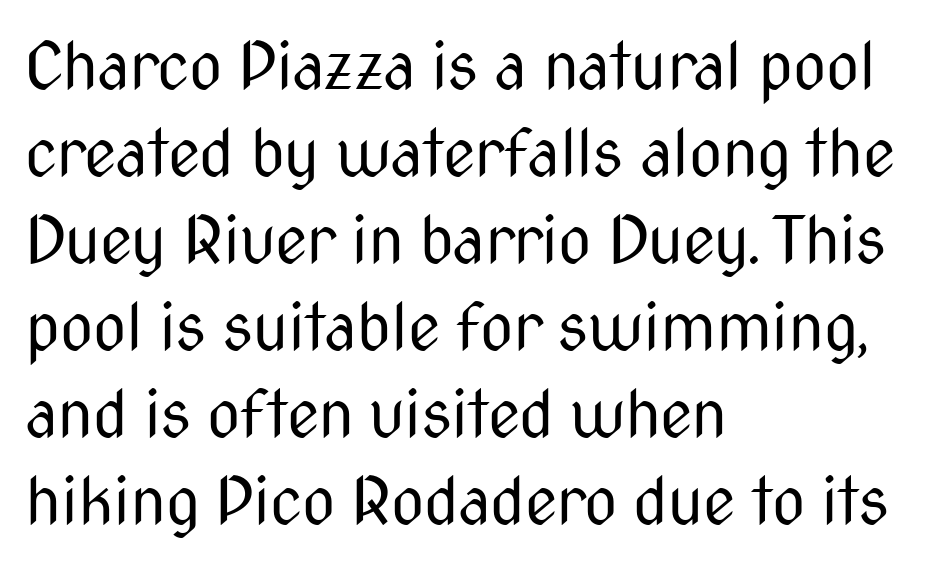
{"serif": "no", "italic": "no", "bold": "no", "weight": "regular", "width": "condensed", "stroke_contrast": "medium", "x_height": "medium", "monospaced": "no", "underline": "no", "align": "left", "line_spacing": "normal", "line_spacing_ratio": 1.34, "letter_spacing": "normal", "letter_spacing_em": 0.0, "glyph_px": 65}
